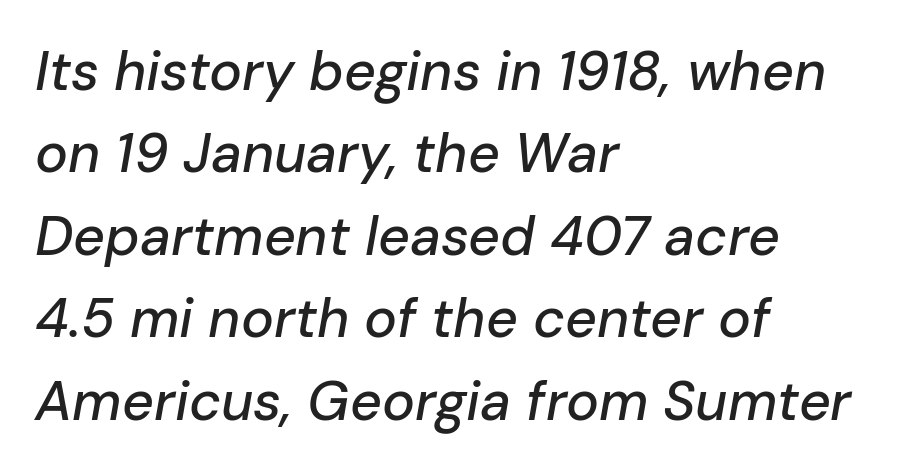
Casual observation: everything's shoved over to the left. Style check: oblique. This sample has the flowing, uneven cadence of proportional lettering. Interline gaps are of average width in this sample. Between one letter and the next there's only the usual sliver of space.
